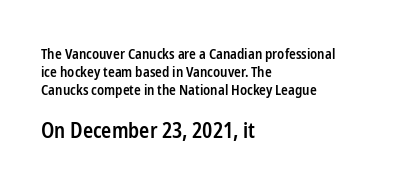
{"italic": "no", "bold": "semi", "underline": "no", "align": "left", "line_spacing": "normal", "line_spacing_ratio": 1.27, "letter_spacing": "normal", "letter_spacing_em": 0.0, "larger_block": "second", "size_ratio": 1.5, "glyph_px": 21}
